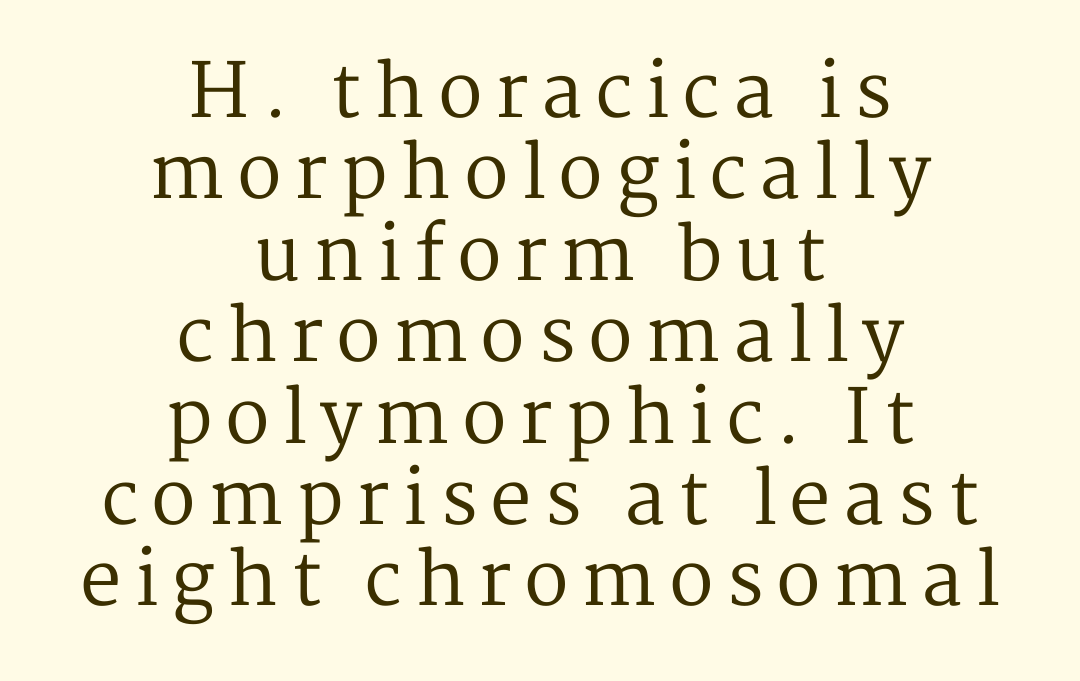
Q: Is the text bold? A: No.
Q: Is the text italic (slanted)? A: No, it is upright.
Q: Is the typeface a serif or a sans-serif typeface? A: Serif.
Q: Is the text underlined? A: No.
Q: How is the paragraph aligned? A: Centered.
Q: Is the spacing between lines tight, normal or loose? A: Tight.
Q: Width (condensed, normal, or wide)? A: Normal.
Q: Stroke contrast? A: Medium.
Q: x-height? A: Medium.
Q: Monospaced? A: No.
